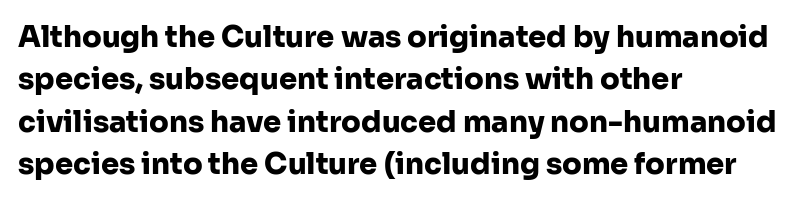
The image shows 29 px heavy sans-serif type, upright; set left-aligned, normal line spacing (1.46x), normal letter spacing, not underlined; low stroke contrast and a medium x-height.
